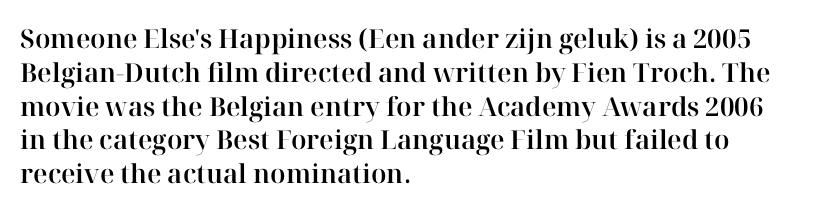
The ragged edge is on the right, which tells us the setting is flush left. How would I describe the line gaps? Plain and ordinary. This is the regular roman posture of the typeface. Only glyphs here, with clear space below each row.
